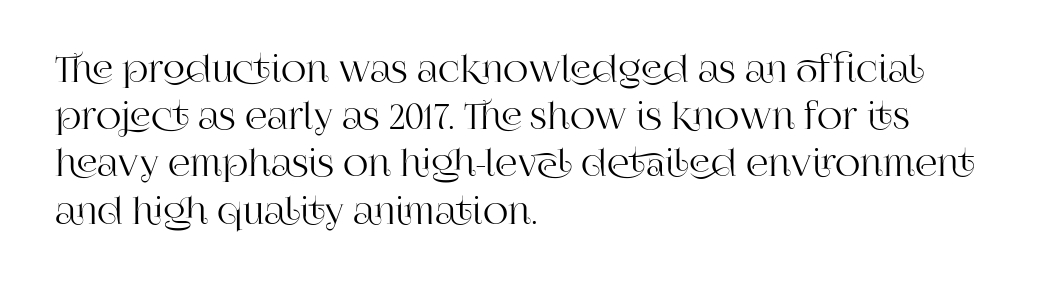
Q: Is the text italic (slanted)? A: No, it is upright.
Q: Is the typeface a serif or a sans-serif typeface? A: Serif.
Q: Is the text underlined? A: No.
Q: How is the paragraph aligned? A: Left-aligned.
Q: Is the spacing between letters normal or unusually wide? A: Normal.
Q: Is the spacing between lines tight, normal or loose? A: Normal.
Q: Width (condensed, normal, or wide)? A: Normal.
Q: Stroke contrast? A: High.
Q: x-height? A: Large.
Q: Monospaced? A: No.
